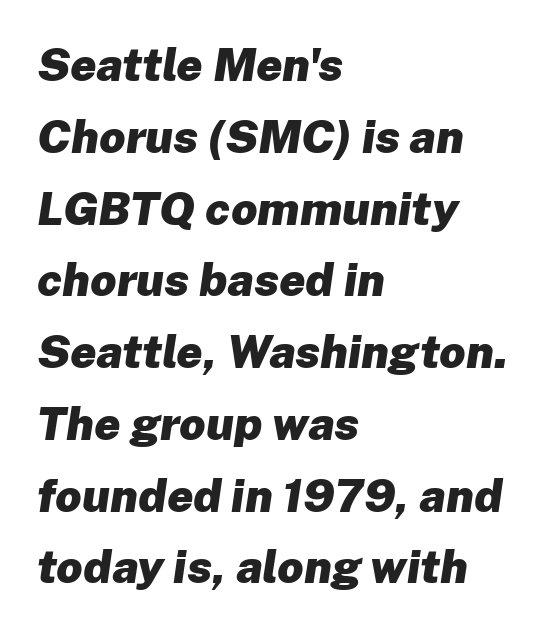
The string is rendered with underlining switched off. Spacing verdict: proportional, widths tailored to each character. Typeset ragged right — the left edge is the straight one. The specimen reads as italic at a glance. These lines carry a lot of weight — the face is fully bold.
